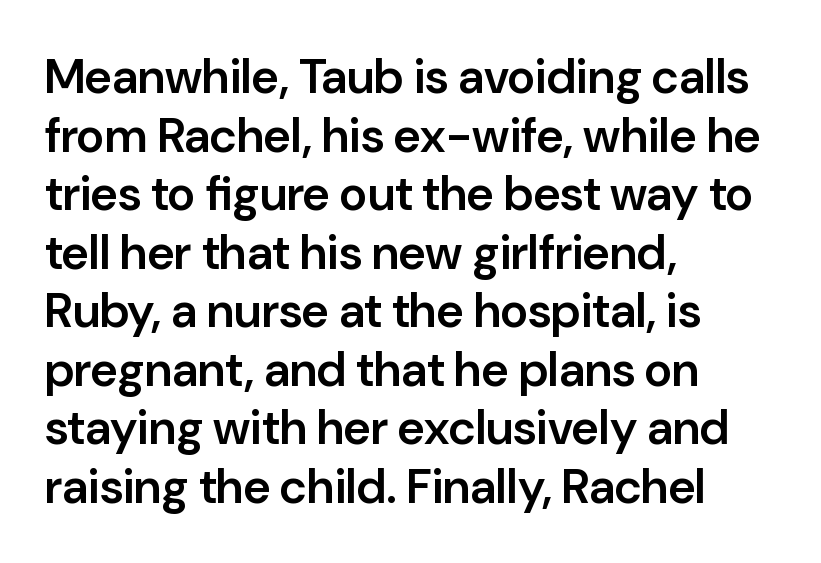
Q: Is the text bold? A: Semi-bold.
Q: Is the text italic (slanted)? A: No, it is upright.
Q: Is the typeface a serif or a sans-serif typeface? A: Sans-serif.
Q: Is the text underlined? A: No.
Q: How is the paragraph aligned? A: Left-aligned.
Q: Is the spacing between letters normal or unusually wide? A: Normal.
Q: Width (condensed, normal, or wide)? A: Normal.
Q: Stroke contrast? A: Low.
Q: x-height? A: Medium.
Q: Monospaced? A: No.
